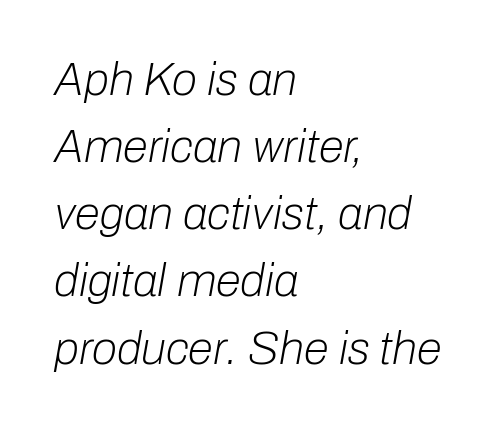
The designer left line spacing at the default. This sample has the flowing, uneven cadence of proportional lettering. The axis of the letterforms is tilted away from vertical. Clear beneath every line of the passage. The letterforms sit at book weight or below. Which margin do the lines hug? The left one — the right edge is uneven.
